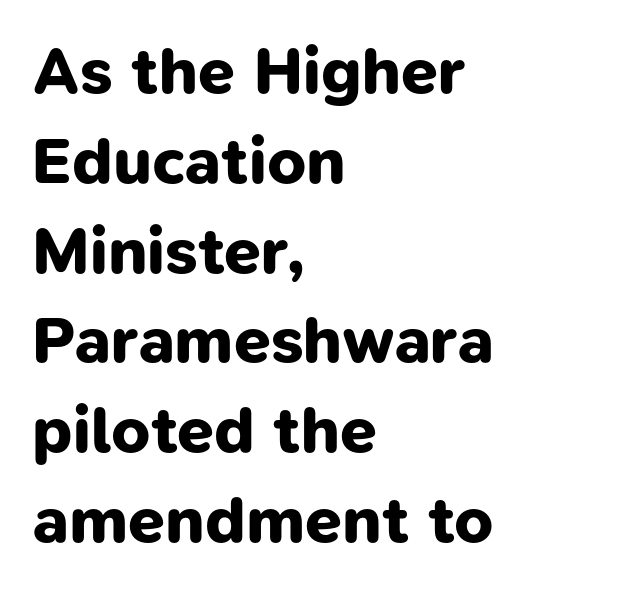
{"serif": "no", "bold": "yes", "weight": "bold", "width": "normal", "stroke_contrast": "low", "x_height": "medium", "monospaced": "no", "underline": "no", "align": "left", "line_spacing": "normal", "line_spacing_ratio": 1.36, "letter_spacing": "normal", "letter_spacing_em": 0.0, "glyph_px": 66}
